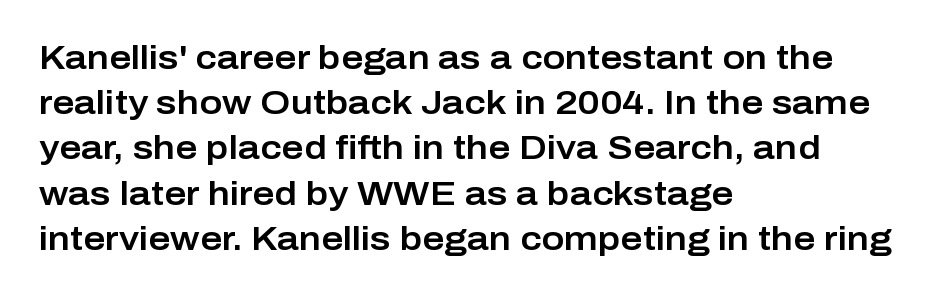
Q: Is the text italic (slanted)? A: No, it is upright.
Q: Is the typeface a serif or a sans-serif typeface? A: Sans-serif.
Q: Is the text underlined? A: No.
Q: How is the paragraph aligned? A: Left-aligned.
Q: Is the spacing between letters normal or unusually wide? A: Normal.
Q: Is the spacing between lines tight, normal or loose? A: Normal.
Q: Width (condensed, normal, or wide)? A: Normal.
Q: Stroke contrast? A: Low.
Q: x-height? A: Medium.
Q: Monospaced? A: No.
